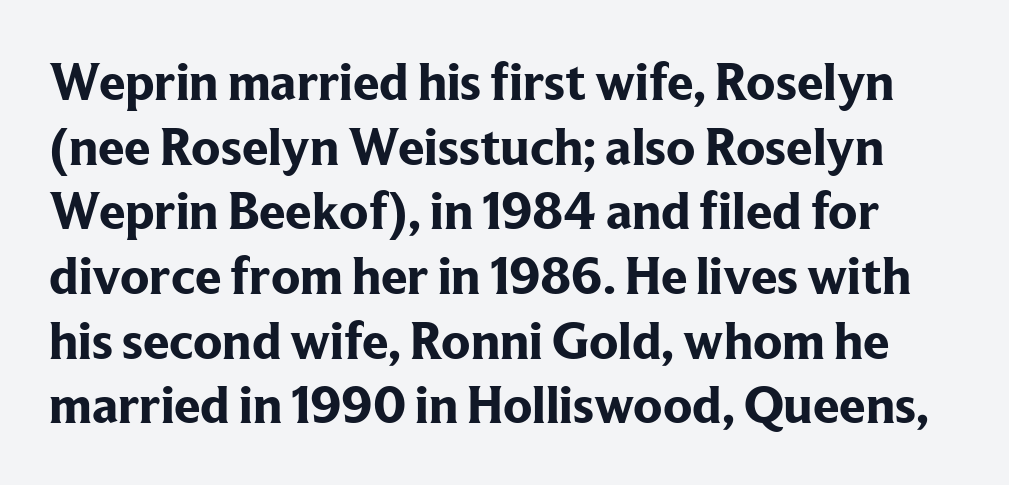
Q: Is the text bold? A: Yes.
Q: Is the text italic (slanted)? A: No, it is upright.
Q: Is the typeface a serif or a sans-serif typeface? A: Serif.
Q: Is the text underlined? A: No.
Q: Is the spacing between letters normal or unusually wide? A: Normal.
Q: Width (condensed, normal, or wide)? A: Normal.
Q: Stroke contrast? A: Low.
Q: x-height? A: Medium.
Q: Monospaced? A: No.
